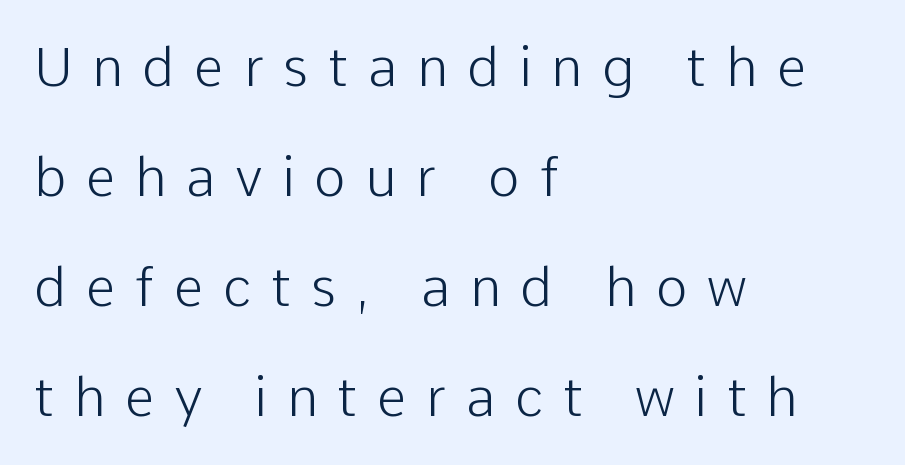
The image shows 54 px light sans-serif type, upright; set left-aligned, loose line spacing (2.04x), unusually wide letter spacing (+0.36 em), not underlined; low stroke contrast and a medium x-height.
